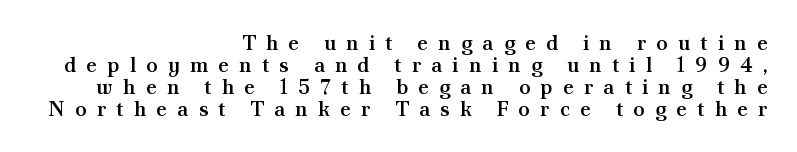
{"italic": "no", "bold": "semi", "underline": "no", "align": "right", "line_spacing": "tight", "line_spacing_ratio": 1.04, "letter_spacing": "wide", "letter_spacing_em": 0.48, "glyph_px": 21}
